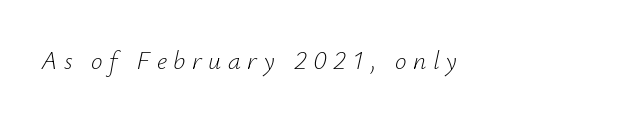
Q: Is the text bold? A: No.
Q: Is the text italic (slanted)? A: Yes, it leans right by about 12 degrees.
Q: Is the text underlined? A: No.
Q: Is the spacing between letters normal or unusually wide? A: Unusually wide.
